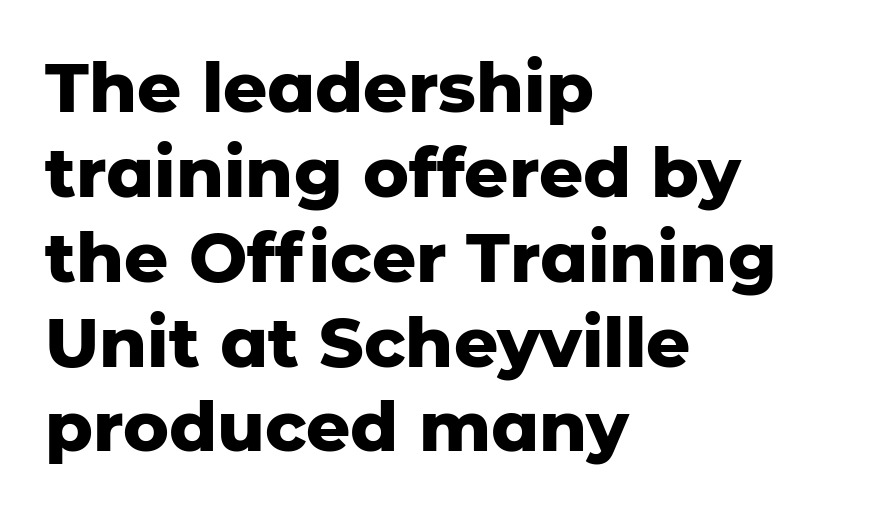
Q: Is the text bold? A: Yes.
Q: Is the text italic (slanted)? A: No, it is upright.
Q: Is the typeface a serif or a sans-serif typeface? A: Sans-serif.
Q: Is the text underlined? A: No.
Q: How is the paragraph aligned? A: Left-aligned.
Q: Is the spacing between letters normal or unusually wide? A: Normal.
Q: Width (condensed, normal, or wide)? A: Normal.
Q: Stroke contrast? A: Low.
Q: x-height? A: Medium.
Q: Monospaced? A: No.
